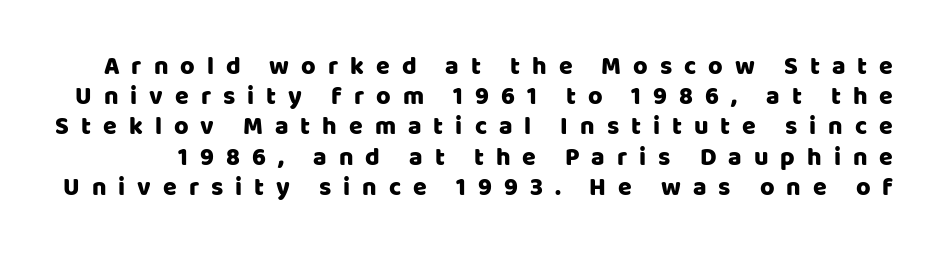
This is the regular roman posture of the typeface. Type without underlining. The horizontal fit of the characters is loose and conspicuously gappy.
